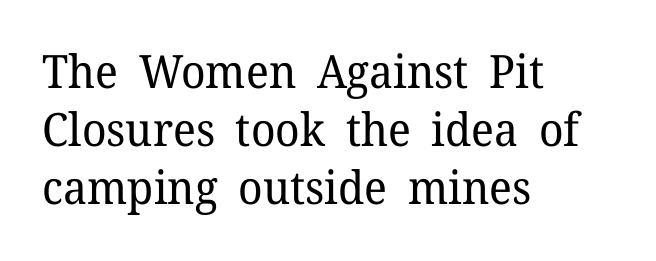
Q: Is the text bold? A: No.
Q: Is the text italic (slanted)? A: No, it is upright.
Q: Is the typeface a serif or a sans-serif typeface? A: Serif.
Q: Is the text underlined? A: No.
Q: How is the paragraph aligned? A: Left-aligned.
Q: Is the spacing between letters normal or unusually wide? A: Normal.
Q: Is the spacing between lines tight, normal or loose? A: Normal.
Q: Width (condensed, normal, or wide)? A: Normal.
Q: Stroke contrast? A: Low.
Q: x-height? A: Medium.
Q: Monospaced? A: No.
